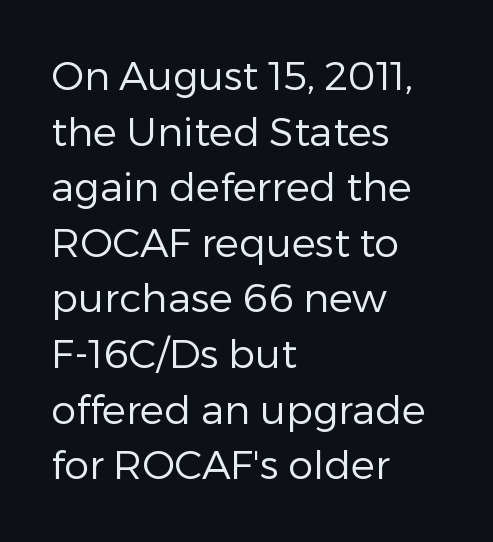
The image shows 40 px regular-weight sans-serif type, upright; set left-aligned, normal line spacing (1.39x), normal letter spacing, not underlined; low stroke contrast and a medium x-height.
